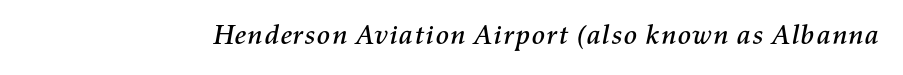
Do the characters align in a grid? No, the font is proportional. The lettering tilts uniformly, giving the passage an italic look. Words float on clear page, feet unadorned. Letter spacing: default.
